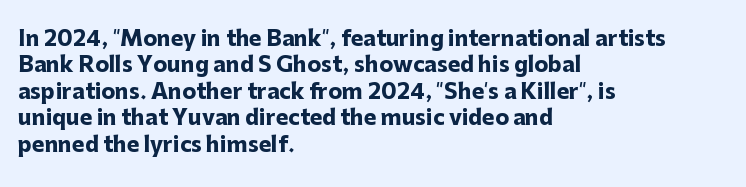
Q: Is the text bold? A: Yes.
Q: Is the text italic (slanted)? A: No, it is upright.
Q: Is the text underlined? A: No.
Q: How is the paragraph aligned? A: Left-aligned.
Q: Is the spacing between letters normal or unusually wide? A: Normal.
Q: Is the spacing between lines tight, normal or loose? A: Normal.
